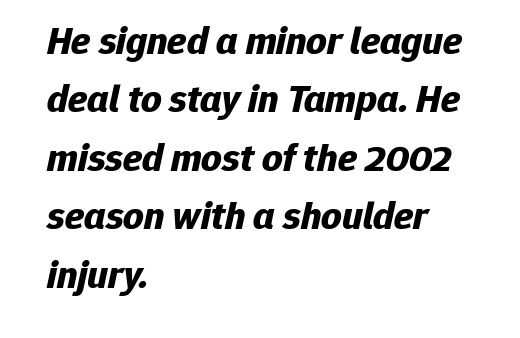
{"italic": "yes", "lean": "right", "slant_degrees": 12, "bold": "yes", "weight": "bold", "width": "normal", "stroke_contrast": "low", "x_height": "medium", "monospaced": "no", "underline": "no", "align": "left", "line_spacing": "normal", "line_spacing_ratio": 1.46, "letter_spacing": "normal", "letter_spacing_em": 0.0, "glyph_px": 40}
